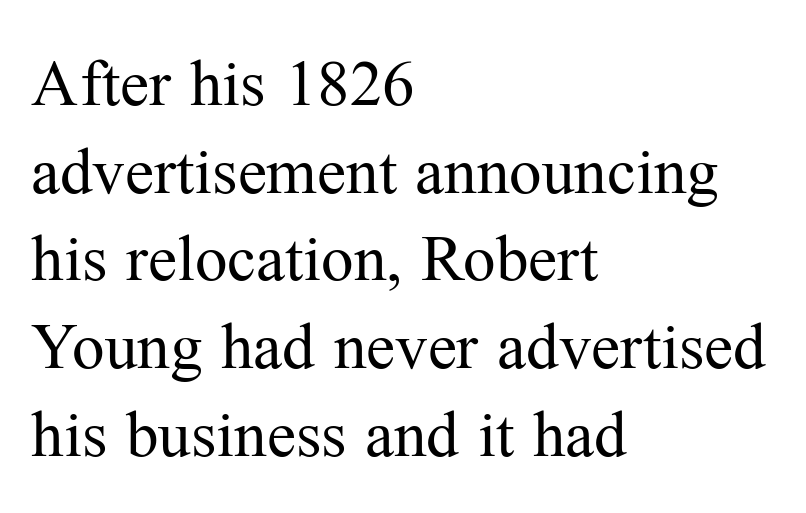
The vertical gap from one line to the next is medium. The lines are quadded left. Designer's note — italics off, roman on. Typographically, this falls in the serif category.
